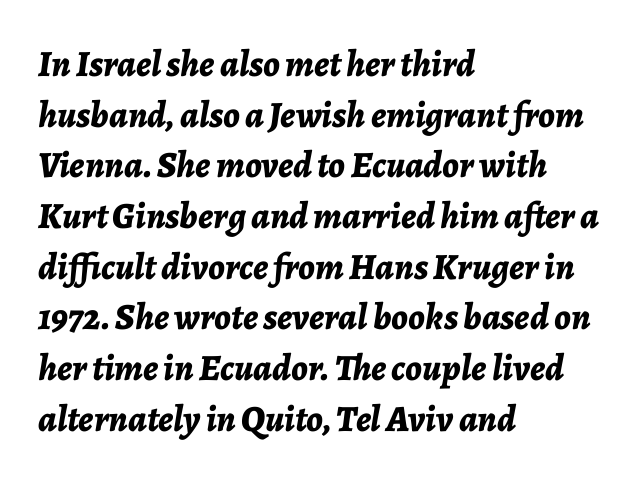
The image shows 37 px bold type, italic (leaning right); set left-aligned, normal line spacing (1.37x), normal letter spacing, not underlined; low stroke contrast and a medium x-height.
